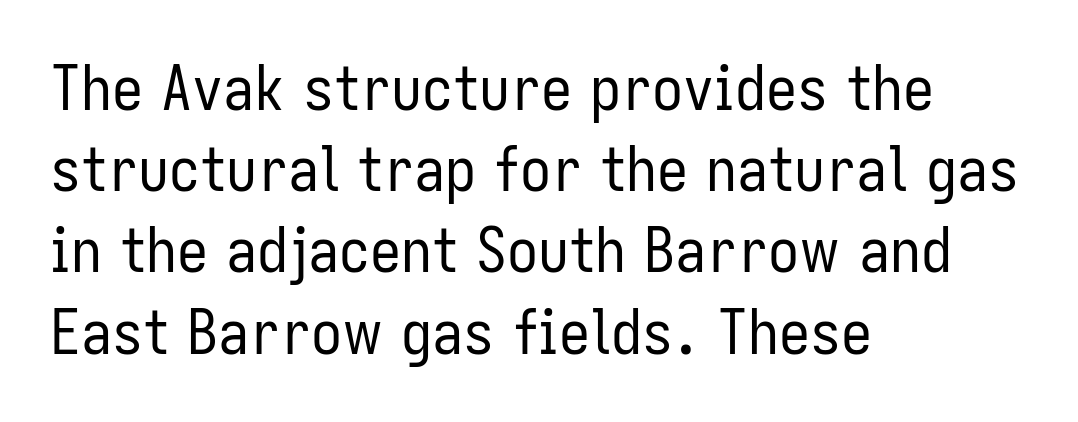
The image shows 62 px regular-weight, condensed sans-serif type, upright; set left-aligned, normal line spacing (1.31x), normal letter spacing, not underlined; low stroke contrast and a medium x-height.
